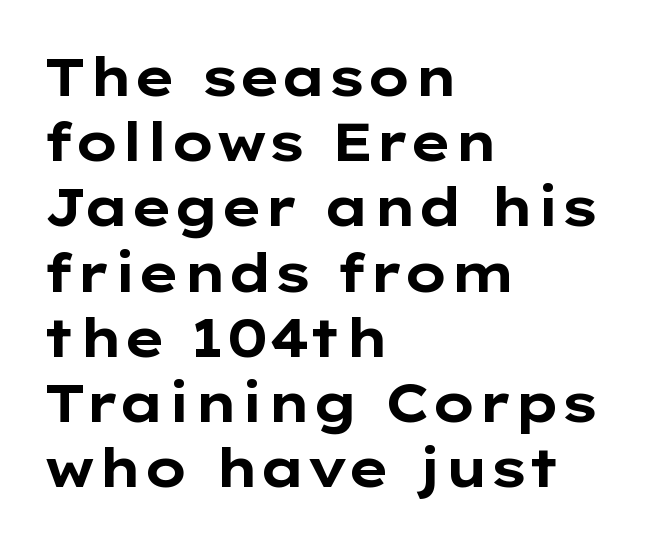
Q: Is the text bold? A: Yes.
Q: Is the text italic (slanted)? A: No, it is upright.
Q: Is the typeface a serif or a sans-serif typeface? A: Sans-serif.
Q: Is the text underlined? A: No.
Q: How is the paragraph aligned? A: Left-aligned.
Q: Is the spacing between letters normal or unusually wide? A: Normal.
Q: Width (condensed, normal, or wide)? A: Wide.
Q: Stroke contrast? A: Low.
Q: x-height? A: Medium.
Q: Monospaced? A: No.
